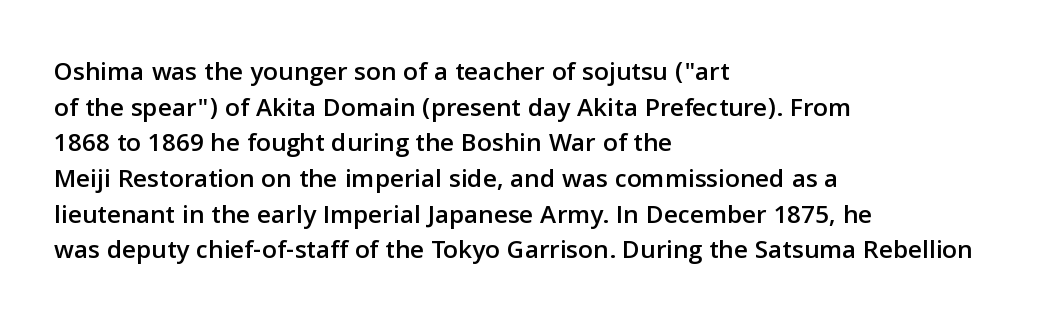
The image shows 27 px text type, upright; set left-aligned, normal line spacing (1.32x), normal letter spacing, not underlined.
